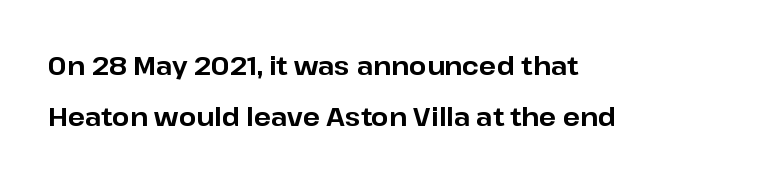
Words appear dense and cohesive because spacing is normal. The vertical gap from one line to the next is large. The letters are bold, with thick, heavy strokes. Designer's note — italics off, roman on. These lines stack with their left ends in a neat column.
